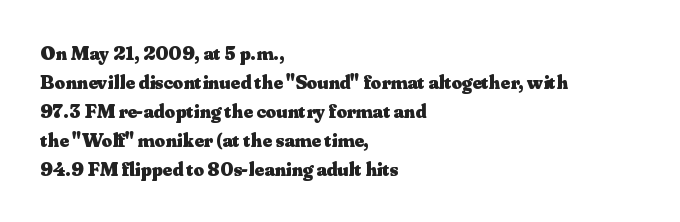
{"italic": "no", "bold": "yes", "underline": "no", "align": "left", "line_spacing": "normal", "line_spacing_ratio": 1.45, "letter_spacing": "normal", "letter_spacing_em": 0.0, "glyph_px": 20}
